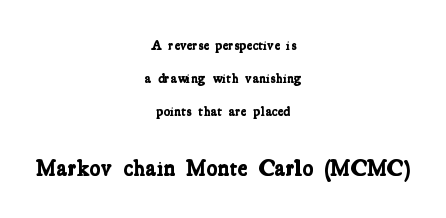
Q: Is the text bold? A: Yes.
Q: Is the text underlined? A: No.
Q: How is the paragraph aligned? A: Centered.
Q: Is the spacing between letters normal or unusually wide? A: Normal.
Q: Is the spacing between lines tight, normal or loose? A: Loose.
Q: Which block of text is set in a larger size, the first (top) or the second (bottom)? A: The second (bottom) one.
